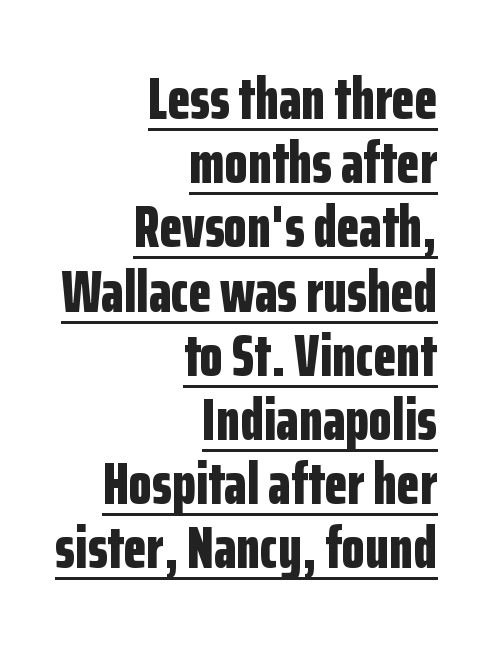
{"serif": "no", "italic": "no", "bold": "yes", "weight": "bold", "width": "condensed", "stroke_contrast": "low", "x_height": "medium", "monospaced": "no", "underline": "yes", "align": "right", "line_spacing": "tight", "line_spacing_ratio": 1.07, "letter_spacing": "normal", "letter_spacing_em": 0.0, "glyph_px": 60}
